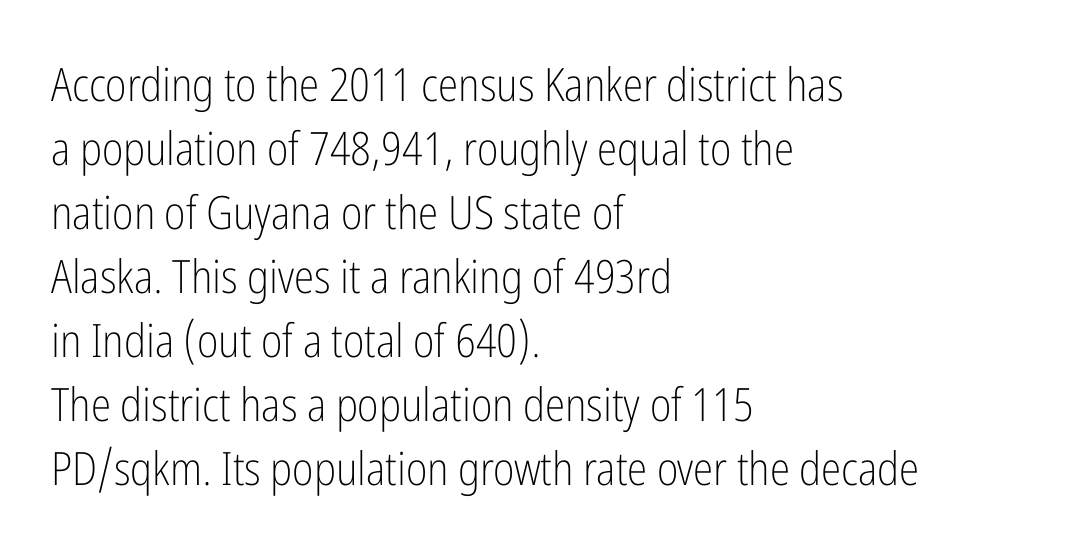
Q: Is the text bold? A: No.
Q: Is the text italic (slanted)? A: No, it is upright.
Q: Is the typeface a serif or a sans-serif typeface? A: Sans-serif.
Q: Is the text underlined? A: No.
Q: How is the paragraph aligned? A: Left-aligned.
Q: Is the spacing between letters normal or unusually wide? A: Normal.
Q: Is the spacing between lines tight, normal or loose? A: Normal.
Q: Width (condensed, normal, or wide)? A: Condensed.
Q: Stroke contrast? A: Low.
Q: x-height? A: Medium.
Q: Monospaced? A: No.
